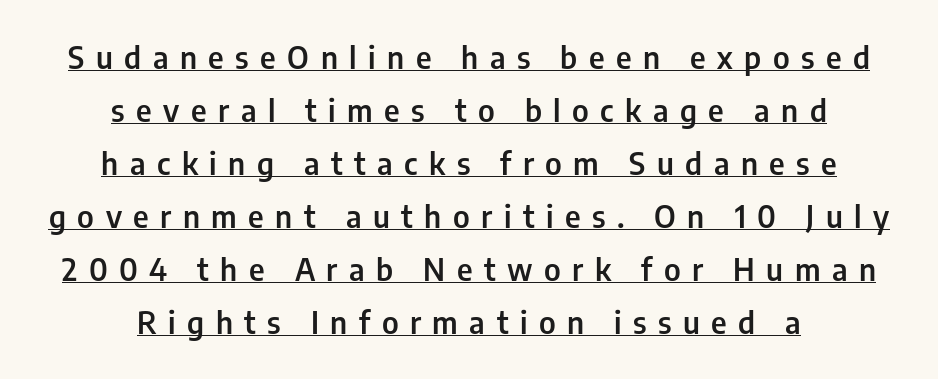
The image shows 31 px semibold, condensed sans-serif type, upright; set centered, line spacing 1.71x, unusually wide letter spacing (+0.37 em), underlined; low stroke contrast and a medium x-height.
